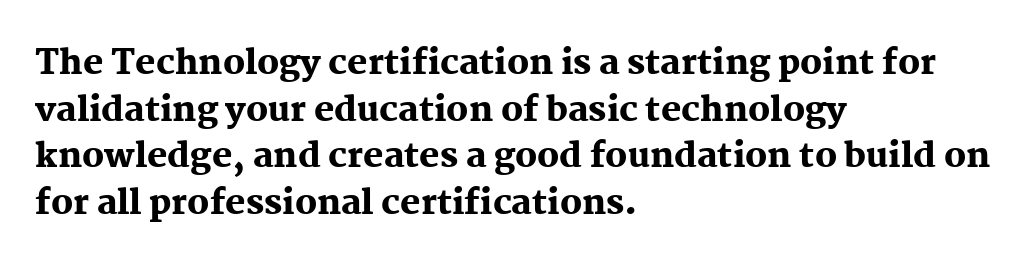
The image shows 34 px heavy serif type, upright; set left-aligned, normal line spacing (1.37x), normal letter spacing, not underlined; medium stroke contrast and a medium x-height.
